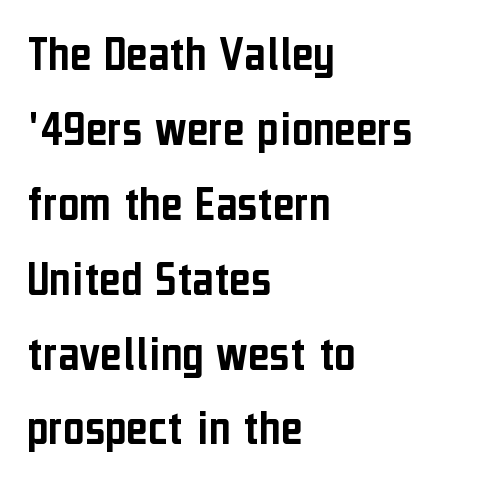
{"serif": "no", "italic": "no", "width": "condensed", "stroke_contrast": "low", "x_height": "medium", "monospaced": "no", "underline": "no", "align": "left", "line_spacing": "normal", "line_spacing_ratio": 1.44, "letter_spacing": "normal", "letter_spacing_em": 0.0, "glyph_px": 52}
